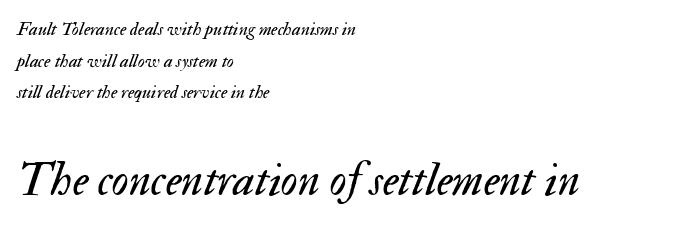
{"italic": "yes", "lean": "right", "slant_degrees": 17, "bold": "no", "weight": "regular", "width": "normal", "stroke_contrast": "medium", "x_height": "small", "monospaced": "no", "underline": "no", "align": "left", "line_spacing": "normal", "line_spacing_ratio": 1.67, "letter_spacing": "normal", "letter_spacing_em": 0.0, "larger_block": "second", "size_ratio": 2.47, "glyph_px": 47}
